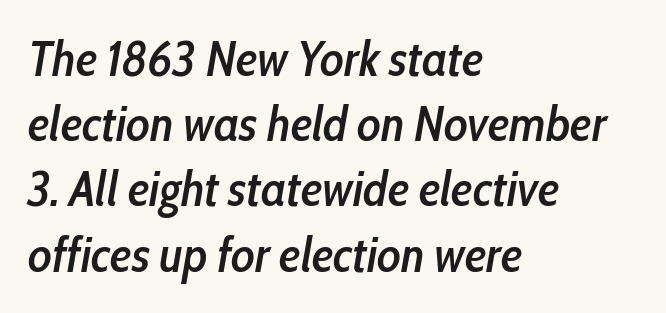
Q: Is the text bold? A: Semi-bold.
Q: Is the text italic (slanted)? A: Yes, it leans right by about 10 degrees.
Q: Is the text underlined? A: No.
Q: How is the paragraph aligned? A: Left-aligned.
Q: Is the spacing between letters normal or unusually wide? A: Normal.
Q: Is the spacing between lines tight, normal or loose? A: Normal.
Q: Width (condensed, normal, or wide)? A: Condensed.
Q: Stroke contrast? A: Low.
Q: x-height? A: Medium.
Q: Monospaced? A: No.
